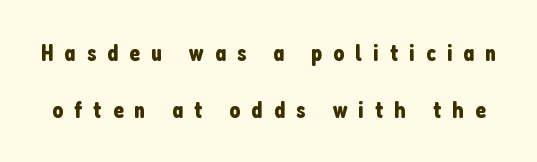
{"italic": "no", "underline": "no", "line_spacing": "loose", "line_spacing_ratio": 2.39, "letter_spacing": "wide", "letter_spacing_em": 0.46, "glyph_px": 24}
